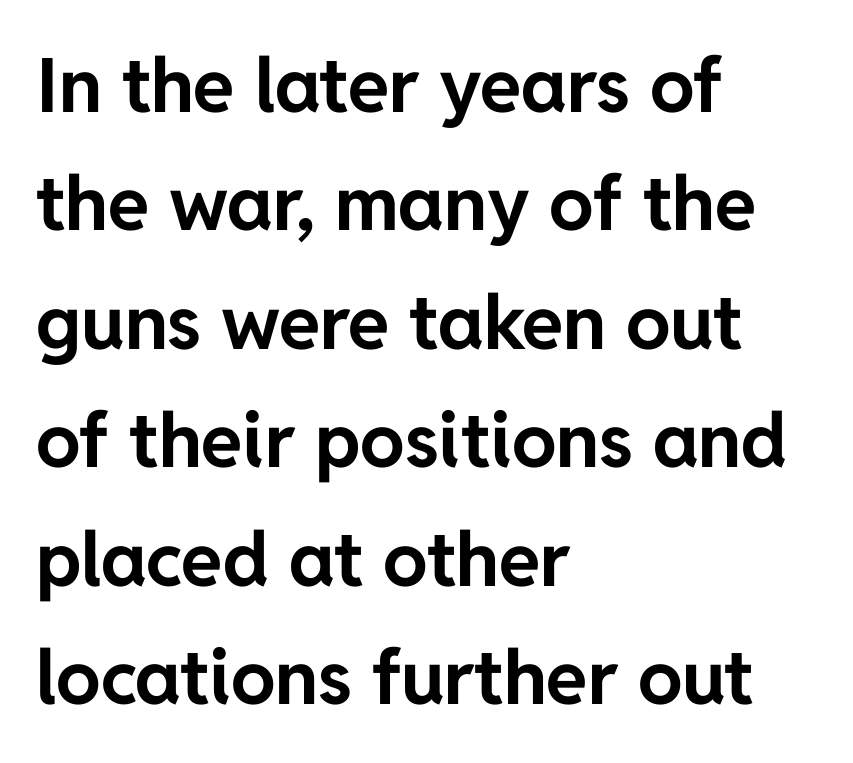
The image shows 75 px bold sans-serif type, upright; set left-aligned, normal line spacing (1.58x), normal letter spacing, not underlined; low stroke contrast and a medium x-height.
